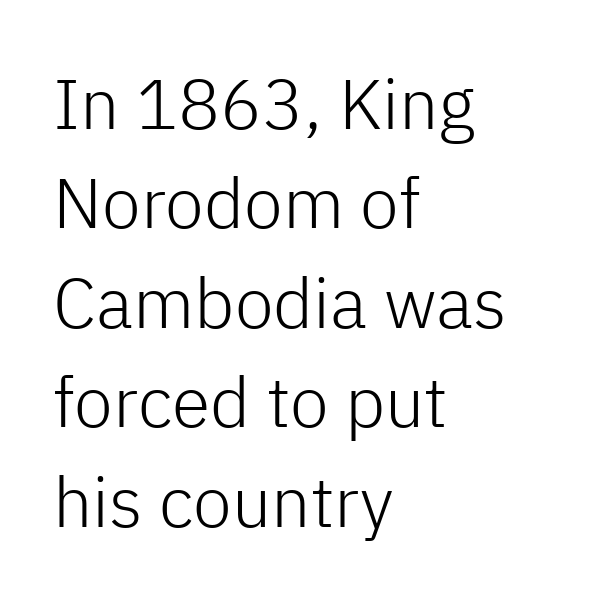
What's the leading like? Ordinary, nothing unusual. Inter-character spacing is left at the font's built-in metrics. Caption: face not bold, strokes unweighted. This rendering uses left alignment, leaving the right contour irregular.
